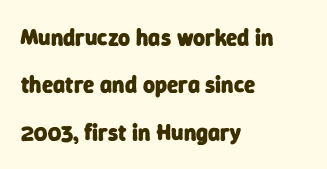
Whoever set this chose breathing room over compactness in the vertical rhythm. Does the copy run flush right? No — it runs flush left. Typographic density is high because the face is bold. Nobody drew a line under any word here.
